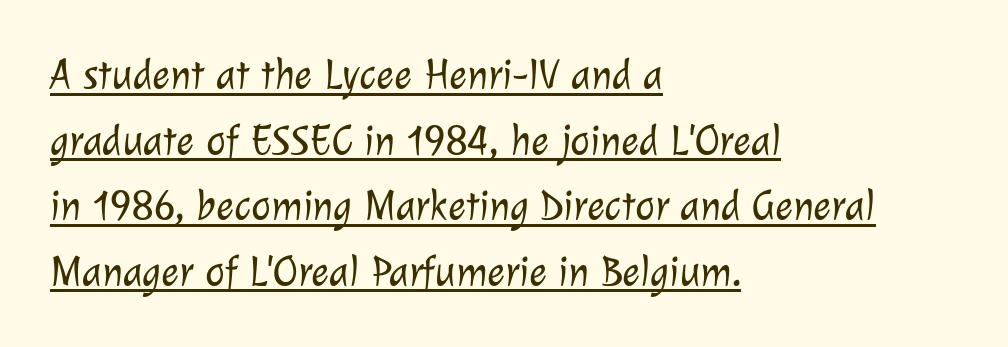
The image shows 42 px light sans-serif type; set left-aligned, normal line spacing (1.56x), normal letter spacing, underlined; low stroke contrast and a medium x-height.
